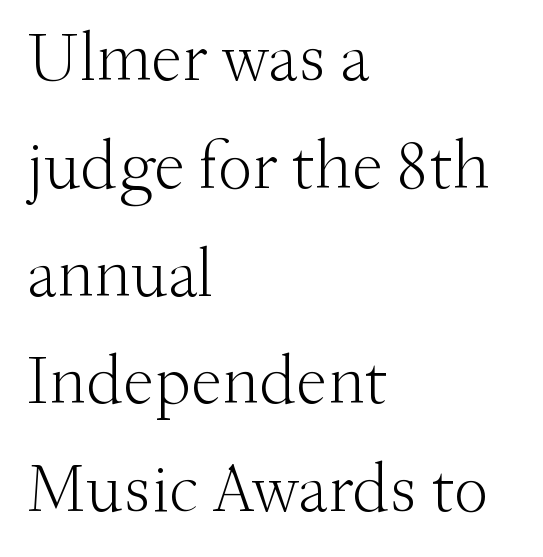
Weight: not bold — regular or lighter. This sample uses plain, unmodified letter spacing. The letters carry serifs — small finishing strokes at the ends of their stems. A typesetter would call this proportional, since set widths differ per character.
